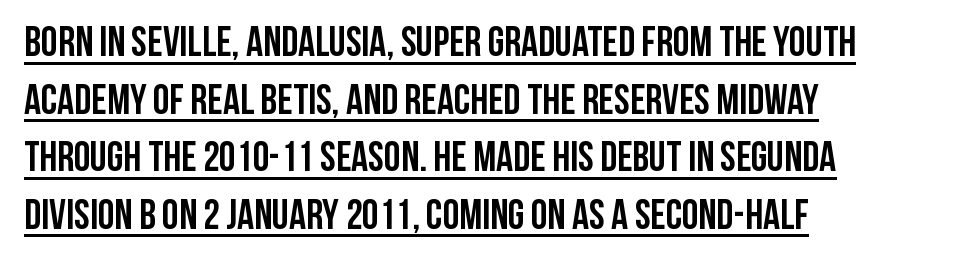
Q: Is the text bold? A: Yes.
Q: Is the text italic (slanted)? A: No, it is upright.
Q: Is the typeface a serif or a sans-serif typeface? A: Sans-serif.
Q: Is the text underlined? A: Yes.
Q: How is the paragraph aligned? A: Left-aligned.
Q: Is the spacing between letters normal or unusually wide? A: Normal.
Q: Is the spacing between lines tight, normal or loose? A: Normal.
Q: Width (condensed, normal, or wide)? A: Condensed.
Q: Stroke contrast? A: Low.
Q: x-height? A: Large.
Q: Monospaced? A: No.
